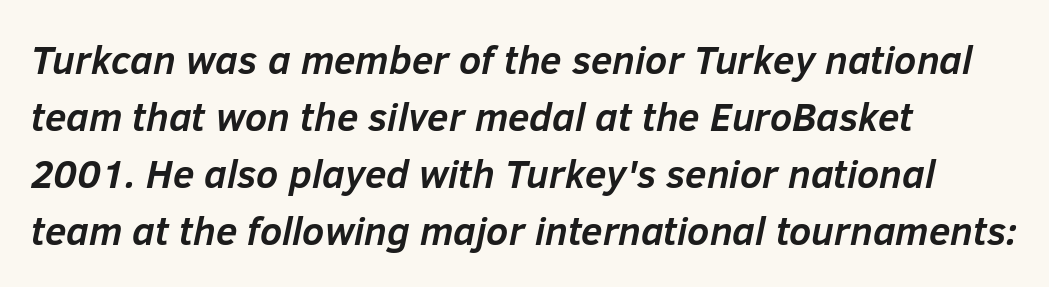
The image shows 39 px semibold type, italic (leaning right); set left-aligned, normal line spacing (1.46x), normal letter spacing, not underlined; low stroke contrast and a medium x-height.
